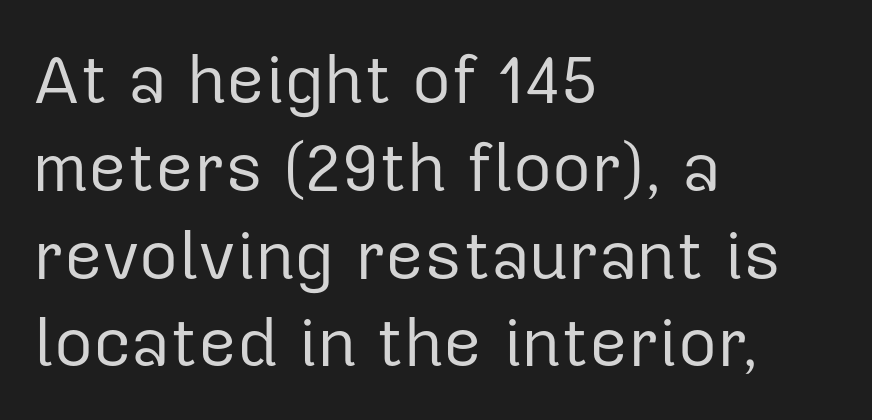
The image shows 67 px regular-weight sans-serif type, upright; set left-aligned, normal line spacing (1.31x), normal letter spacing, not underlined; low stroke contrast and a medium x-height.
